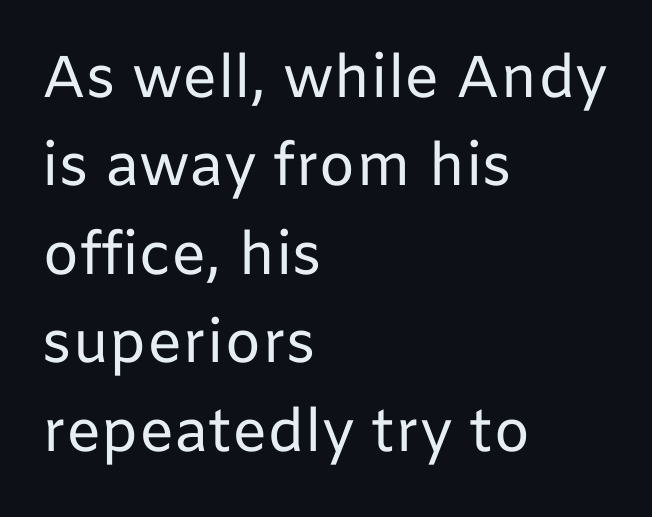
Summary of weight: not heavy and not bold. Decoration check: the copy has no underline. This is roman type, the default non-slanted kind. Students, note that the glyphs here touch the page at normal intervals. Line beginnings align vertically; line endings do not.
